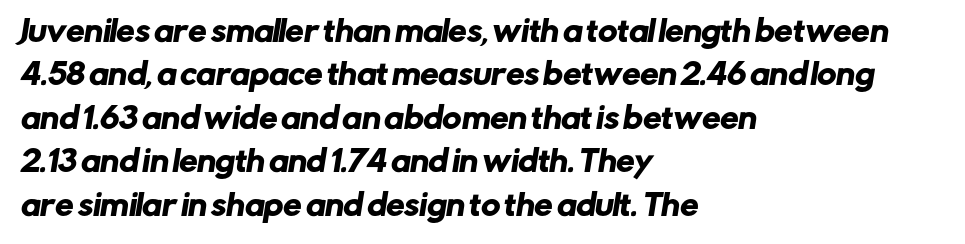
Q: Is the typeface a serif or a sans-serif typeface? A: Sans-serif.
Q: Is the text underlined? A: No.
Q: How is the paragraph aligned? A: Left-aligned.
Q: Is the spacing between letters normal or unusually wide? A: Normal.
Q: Is the spacing between lines tight, normal or loose? A: Normal.
Q: Width (condensed, normal, or wide)? A: Normal.
Q: Stroke contrast? A: Low.
Q: x-height? A: Medium.
Q: Monospaced? A: No.
